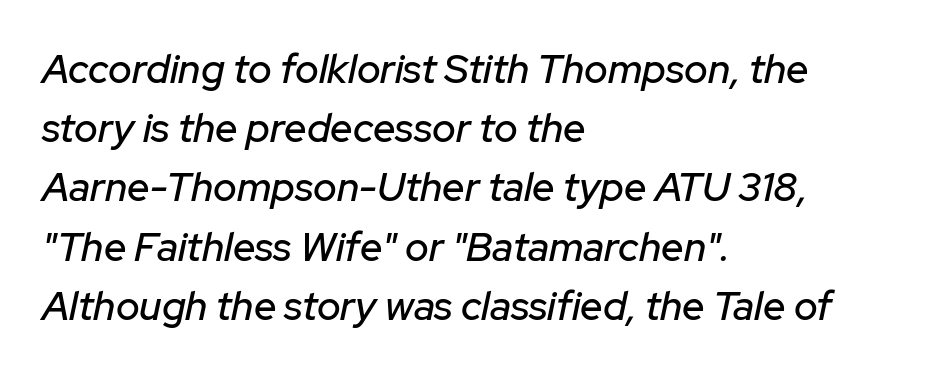
Here the designer chose a conventional face with non-uniform glyph widths. Line beginnings align vertically; line endings do not. Descenders hang freely into open space. This sample uses plain, unmodified letter spacing.
